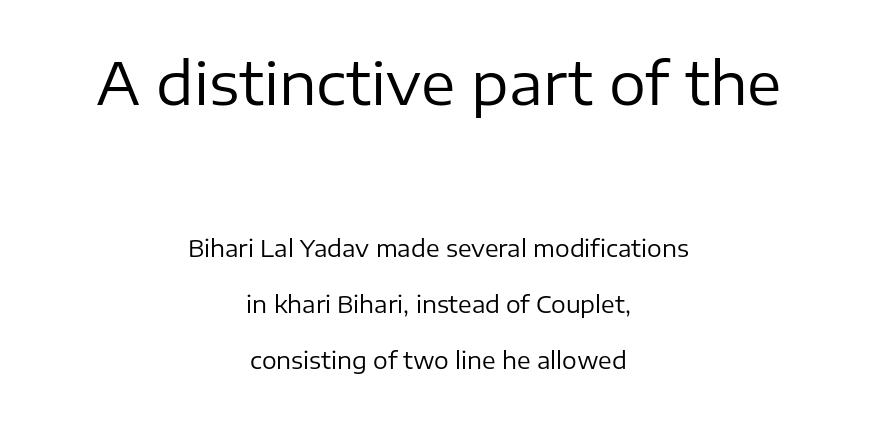
Q: Is the text bold? A: No.
Q: Is the text italic (slanted)? A: No, it is upright.
Q: Is the typeface a serif or a sans-serif typeface? A: Sans-serif.
Q: Is the text underlined? A: No.
Q: How is the paragraph aligned? A: Centered.
Q: Is the spacing between letters normal or unusually wide? A: Normal.
Q: Is the spacing between lines tight, normal or loose? A: Loose.
Q: Which block of text is set in a larger size, the first (top) or the second (bottom)? A: The first (top) one.
Q: Width (condensed, normal, or wide)? A: Normal.
Q: Stroke contrast? A: Low.
Q: x-height? A: Medium.
Q: Monospaced? A: No.
